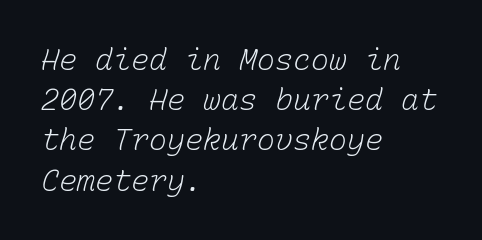
This sample has the even, mechanical cadence of fixed-width lettering. Letters have the restrained weight of plain body copy at most. The letterforms sit shoulder to shoulder at normal distance. Unmarked baselines from the first word to the last. A normal amount of white space separates one row of letters from the next.
